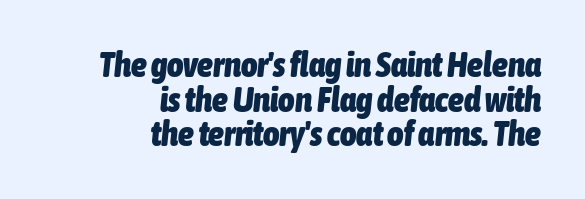
The image shows 35 px heavy, condensed type, italic (leaning right); set right-aligned, tight line spacing (0.99x), normal letter spacing, not underlined; low stroke contrast and a medium x-height.
